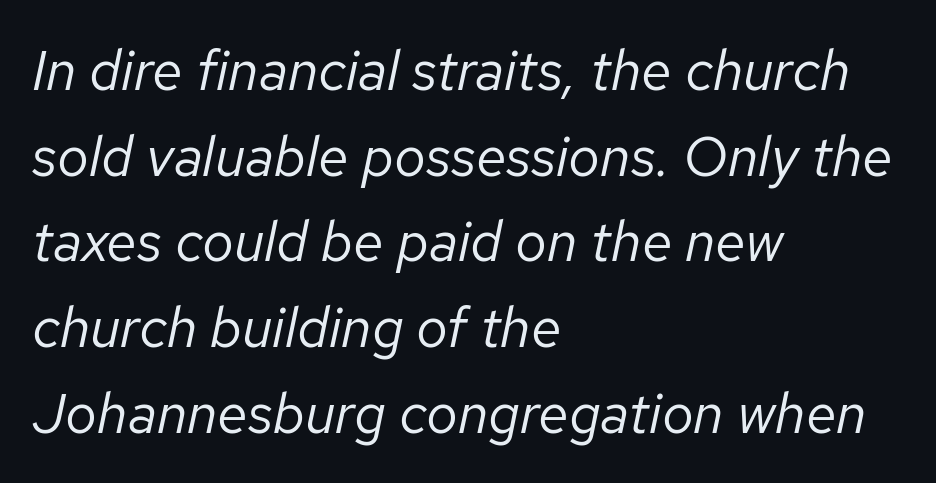
The image shows 56 px regular-weight type, italic (leaning right); set left-aligned, normal line spacing (1.53x), normal letter spacing, not underlined; low stroke contrast and a medium x-height.
